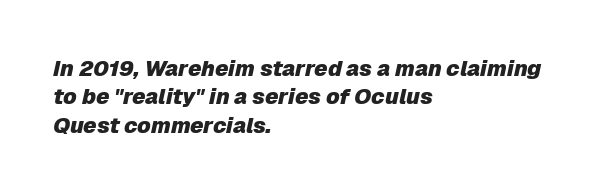
The image shows 22 px bold type, italic (leaning right); set left-aligned, normal line spacing (1.29x), normal letter spacing, not underlined.
